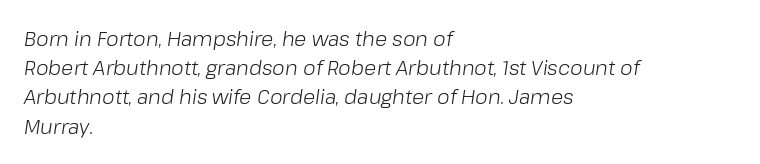
{"italic": "yes", "lean": "right", "slant_degrees": 8, "bold": "no", "underline": "no", "align": "left", "line_spacing": "normal", "line_spacing_ratio": 1.46, "letter_spacing": "normal", "letter_spacing_em": 0.0, "glyph_px": 20}
